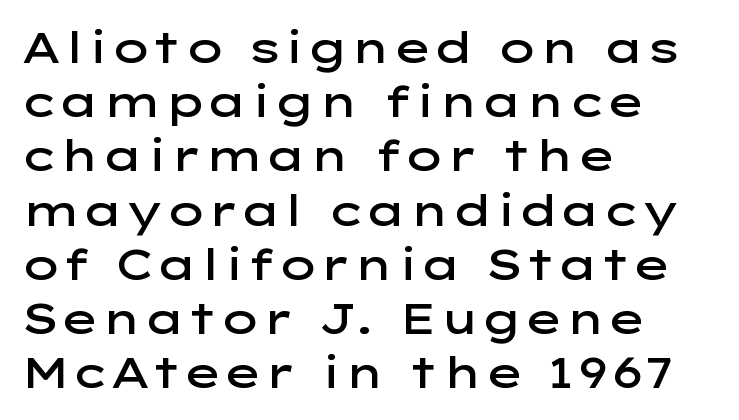
Does the copy run flush right? No — it runs flush left. If you drew a line through each stem, it would be perfectly vertical. Summary of vertical rhythm: regular, with standard interline spacing. These lines are rendered in a variable-pitch font. Each glyph is drawn with semibold strokes, heavier than normal yet not fully bold.
